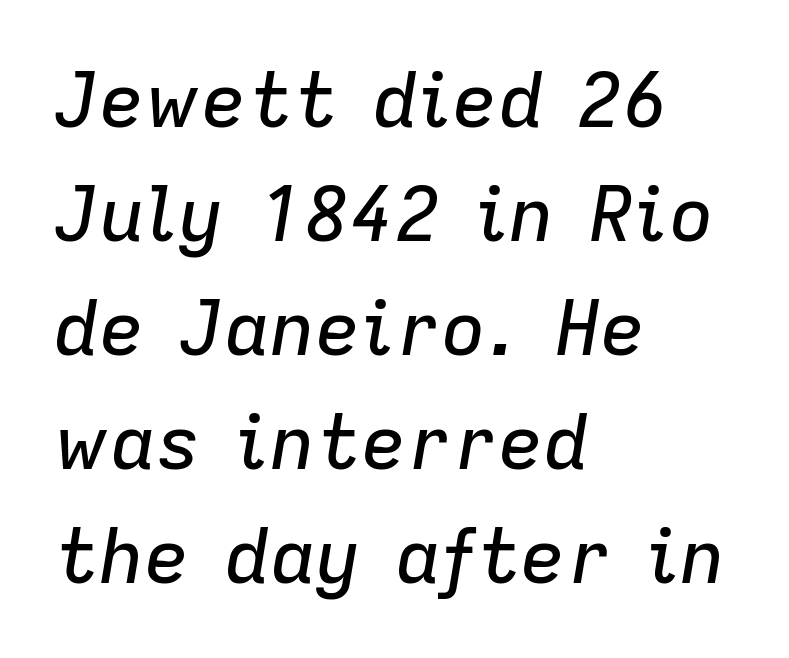
{"italic": "yes", "lean": "right", "slant_degrees": 9, "width": "normal", "stroke_contrast": "low", "x_height": "medium", "monospaced": "no", "underline": "no", "align": "left", "line_spacing": "normal", "line_spacing_ratio": 1.5, "letter_spacing": "normal", "letter_spacing_em": 0.0, "glyph_px": 76}
